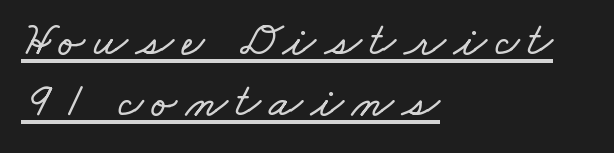
Q: Is the text underlined? A: Yes.
Q: How is the paragraph aligned? A: Left-aligned.
Q: Is the spacing between lines tight, normal or loose? A: Normal.
Q: Width (condensed, normal, or wide)? A: Wide.
Q: Stroke contrast? A: Low.
Q: x-height? A: Small.
Q: Monospaced? A: No.
